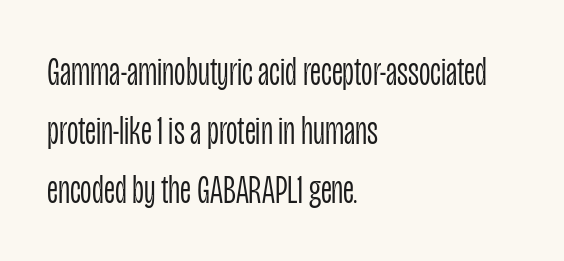
{"serif": "no", "italic": "no", "bold": "no", "weight": "light", "width": "condensed", "stroke_contrast": "low", "x_height": "large", "monospaced": "no", "underline": "no", "align": "left", "line_spacing": "normal", "line_spacing_ratio": 1.47, "letter_spacing": "normal", "letter_spacing_em": 0.0, "glyph_px": 40}
